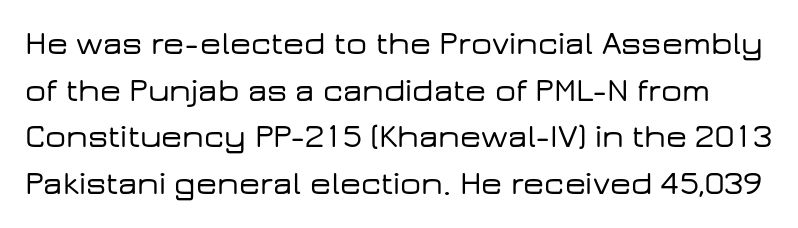
The image shows 33 px wide sans-serif type, upright; set normal line spacing (1.41x), normal letter spacing, not underlined; low stroke contrast and a medium x-height.
